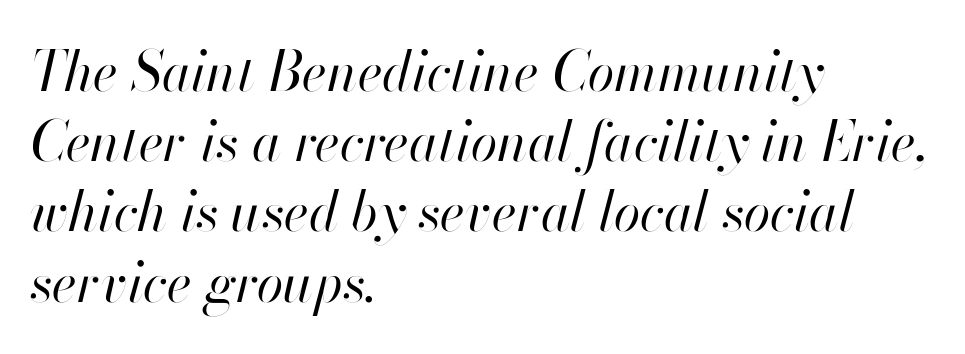
Has an underline been added? It has not. Vertical spacing — default. The passage shown is not bold in any degree. In terms of letterspacing, this is plain default setting. These lines are rendered in a variable-pitch font. Tall strokes in this sample are angled rather than plumb.
